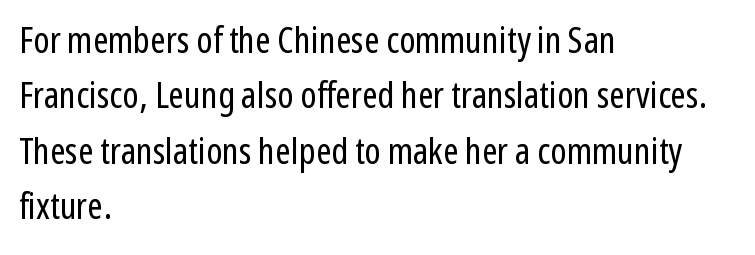
Q: Is the text bold? A: No.
Q: Is the text italic (slanted)? A: No, it is upright.
Q: Is the typeface a serif or a sans-serif typeface? A: Sans-serif.
Q: Is the text underlined? A: No.
Q: How is the paragraph aligned? A: Left-aligned.
Q: Is the spacing between letters normal or unusually wide? A: Normal.
Q: Is the spacing between lines tight, normal or loose? A: Normal.
Q: Width (condensed, normal, or wide)? A: Condensed.
Q: Stroke contrast? A: Low.
Q: x-height? A: Medium.
Q: Monospaced? A: No.
